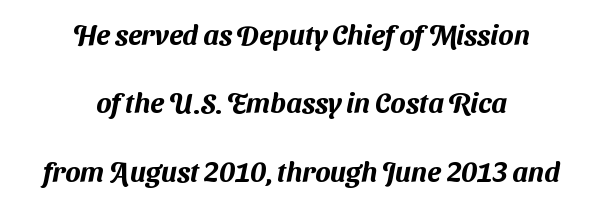
The image shows 28 px sans-serif type; set centered, loose line spacing (2.44x), normal letter spacing, not underlined; medium stroke contrast and a medium x-height.
